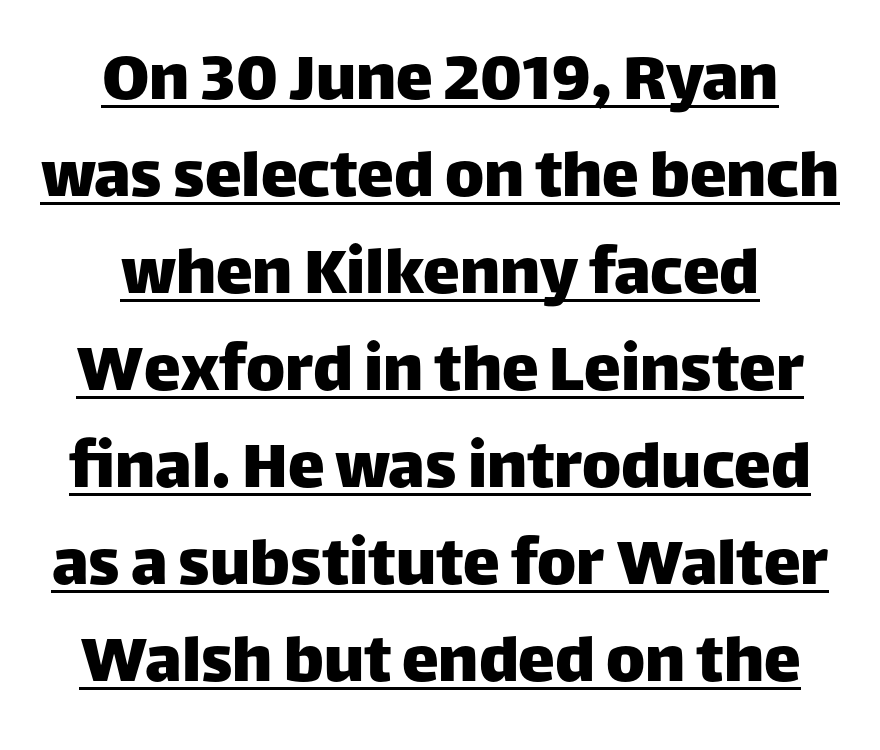
{"serif": "no", "italic": "no", "width": "normal", "stroke_contrast": "low", "x_height": "large", "monospaced": "no", "underline": "yes", "align": "center", "line_spacing": "normal", "line_spacing_ratio": 1.31, "letter_spacing": "normal", "letter_spacing_em": 0.0, "glyph_px": 74}
